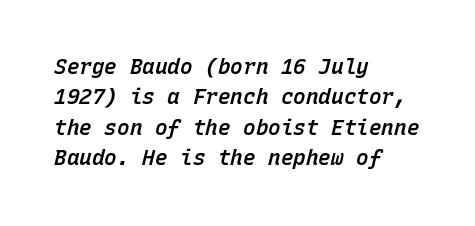
The image shows 21 px text type, italic (leaning right); set left-aligned, normal line spacing (1.45x), normal letter spacing, not underlined.
